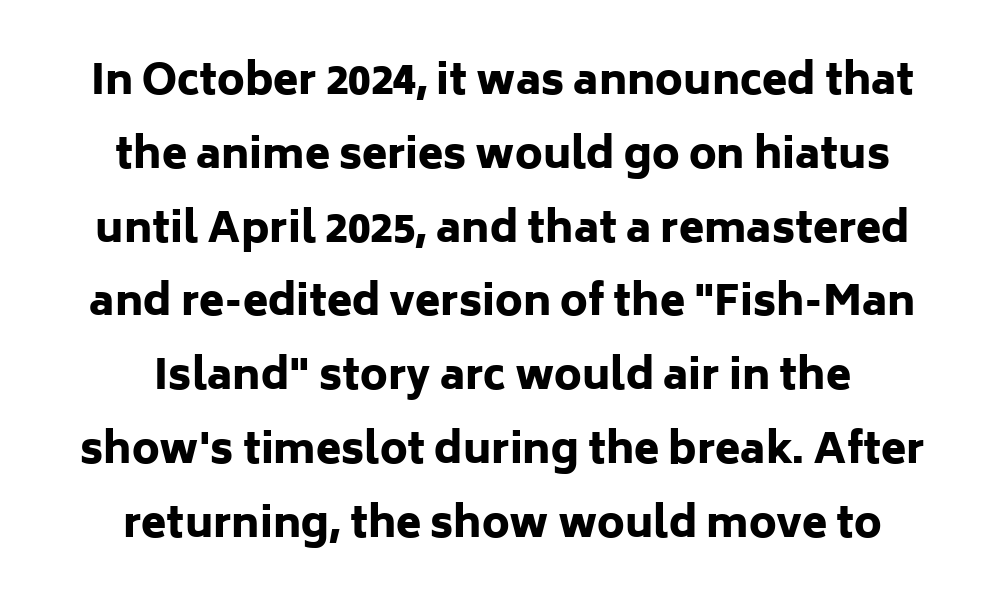
A centered setting, common on invitations and titles, is used for this passage. Each letter keeps its own natural width here, so spacing adapts to shape. The strokes are fattened all the way to bold. Letter spacing: default. These lines were composed using upright roman letters. The gap between lines stays unmarked.
